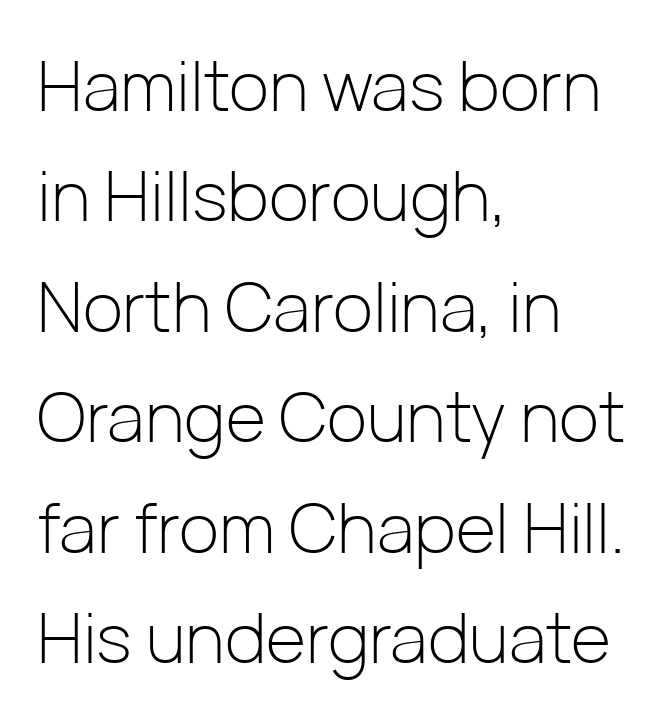
Each line starts at the same left margin while the right side varies. Proportional: the letters do not fall into vertical columns. A typesetter would label this face a sans. The lettering holds an erect, upright posture throughout. The rendering keeps characters at their native spacing. Is the type heavy? It reads as light-to-regular instead.
